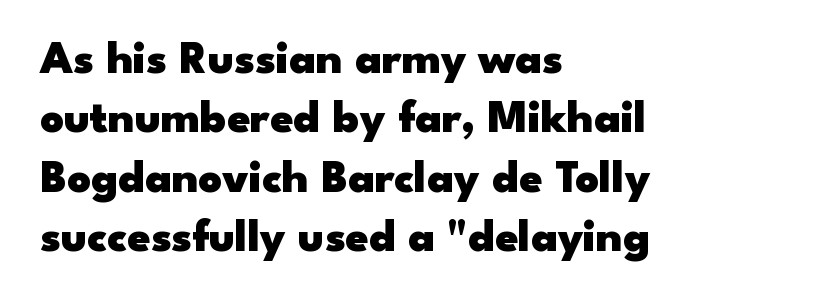
{"serif": "no", "italic": "no", "bold": "yes", "weight": "heavy", "width": "wide", "stroke_contrast": "low", "x_height": "small", "monospaced": "no", "underline": "no", "align": "left", "line_spacing": "normal", "line_spacing_ratio": 1.29, "letter_spacing": "normal", "letter_spacing_em": 0.0, "glyph_px": 46}
